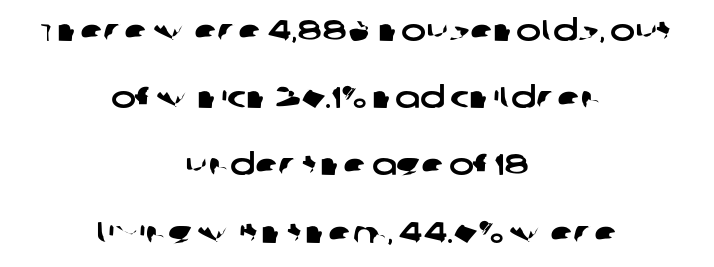
{"serif": "no", "width": "wide", "stroke_contrast": "low", "x_height": "large", "monospaced": "no", "underline": "no", "align": "center", "line_spacing": "loose", "line_spacing_ratio": 2.24, "letter_spacing": "normal", "letter_spacing_em": 0.0, "glyph_px": 30}
